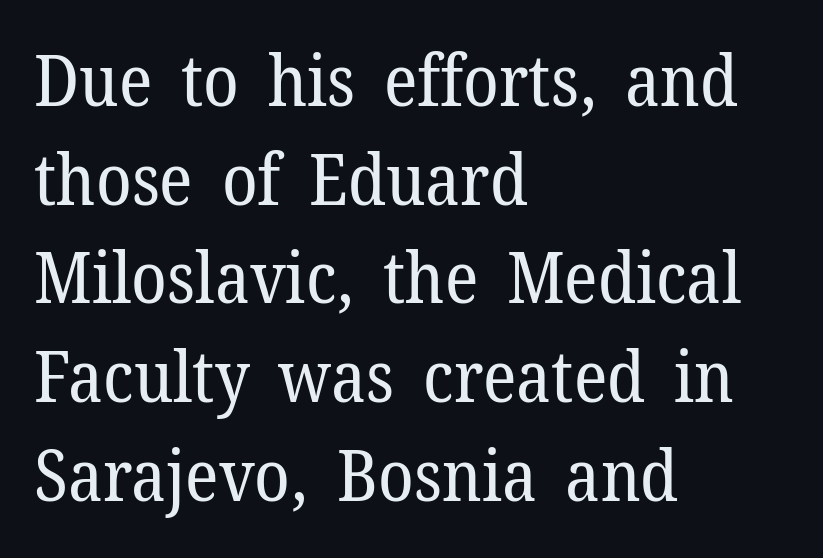
Tracking value appears to be zero — textbook default spacing. Here the designer chose a conventional face with non-uniform glyph widths. The letters look calm and open, with moderate or lighter stems. Leading matches the norm, producing a regular column. The specimen omits any rule beneath the text block's lines.
